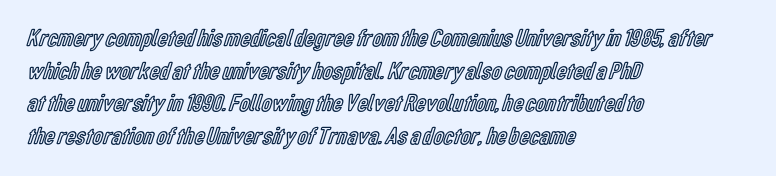
The image shows 25 px text type; set left-aligned, normal line spacing (1.31x), normal letter spacing, not underlined.
